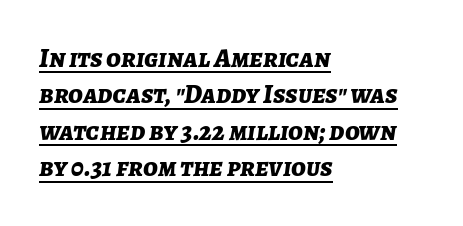
The image shows 27 px bold type, italic (leaning right); set left-aligned, normal line spacing (1.35x), normal letter spacing, underlined.
